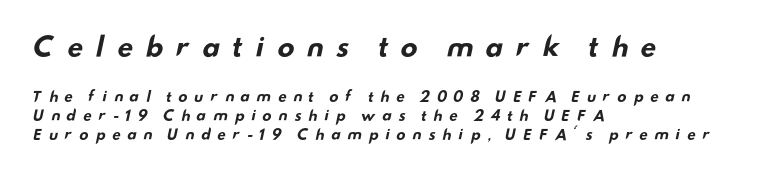
Bold? Absolutely — the strokes are thick and heavy. Whoever set this made the first block the dominant, larger element. Look at the tracking — it's clearly loosened, letters drifting apart. A student would call this left alignment; a typographer would say flush left, rag right. Clear beneath every line of the passage.
